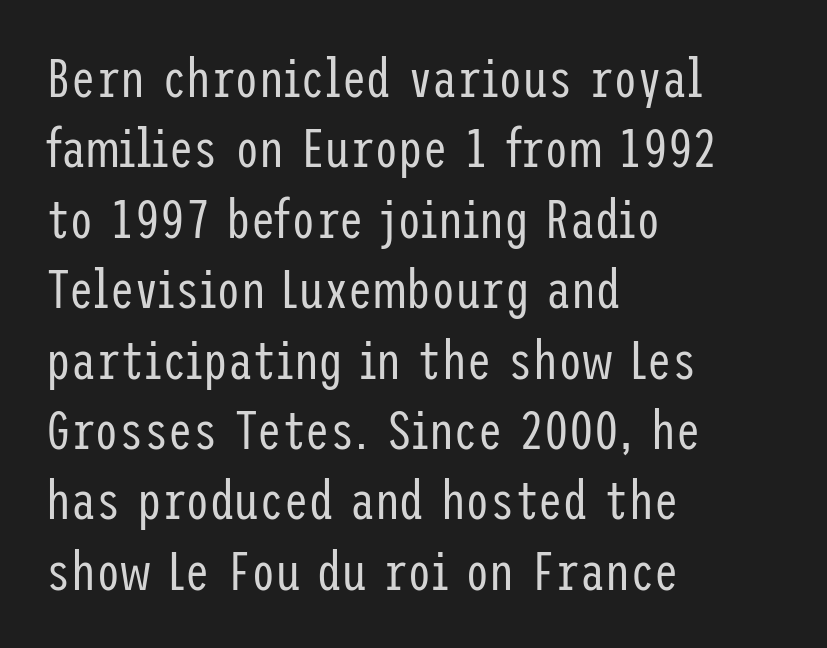
The image shows 55 px regular-weight, condensed sans-serif type, upright; set left-aligned, normal line spacing (1.28x), normal letter spacing, not underlined; low stroke contrast and a medium x-height.
